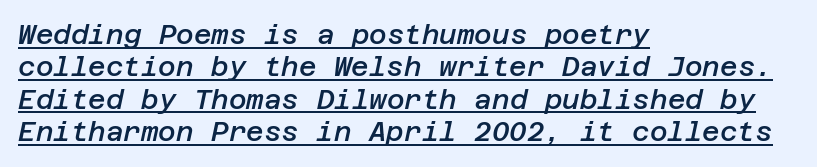
{"italic": "yes", "lean": "right", "slant_degrees": 12, "bold": "semi", "underline": "yes", "align": "left", "line_spacing_ratio": 1.2, "letter_spacing": "normal", "letter_spacing_em": 0.0, "glyph_px": 27}
